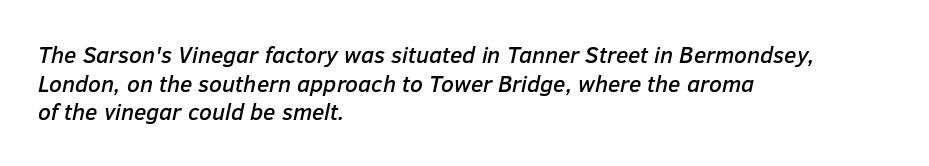
Q: Is the text italic (slanted)? A: Yes, it leans right by about 12 degrees.
Q: Is the text underlined? A: No.
Q: How is the paragraph aligned? A: Left-aligned.
Q: Is the spacing between letters normal or unusually wide? A: Normal.
